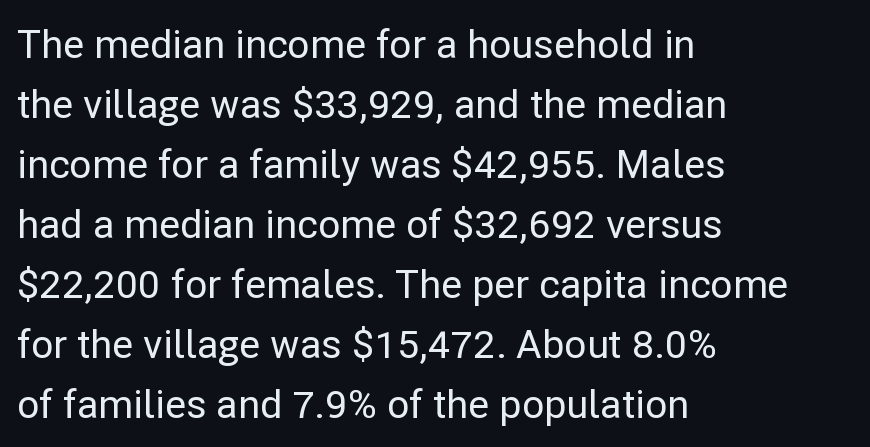
One-word summary of the alignment: left. It's the straight-up-and-down kind of type. Caption: standard tracking, unaltered. Each letter keeps its own natural width here, so spacing adapts to shape.
